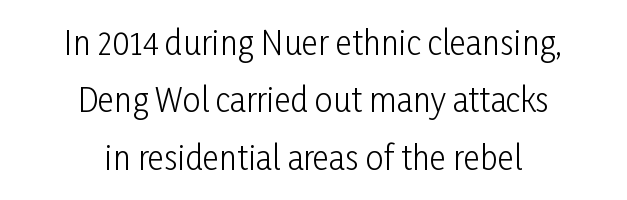
{"serif": "no", "italic": "no", "bold": "no", "weight": "light", "width": "condensed", "stroke_contrast": "low", "x_height": "medium", "monospaced": "no", "underline": "no", "align": "center", "line_spacing_ratio": 1.79, "letter_spacing": "normal", "letter_spacing_em": 0.0, "glyph_px": 32}
